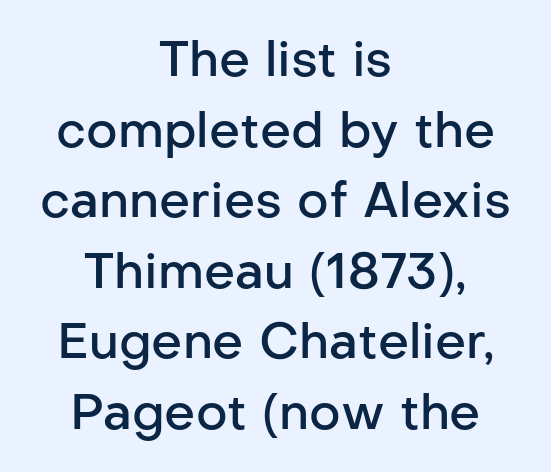
Q: Is the text bold? A: Semi-bold.
Q: Is the text italic (slanted)? A: No, it is upright.
Q: Is the typeface a serif or a sans-serif typeface? A: Sans-serif.
Q: Is the text underlined? A: No.
Q: How is the paragraph aligned? A: Centered.
Q: Is the spacing between letters normal or unusually wide? A: Normal.
Q: Is the spacing between lines tight, normal or loose? A: Normal.
Q: Width (condensed, normal, or wide)? A: Normal.
Q: Stroke contrast? A: Low.
Q: x-height? A: Medium.
Q: Monospaced? A: No.
